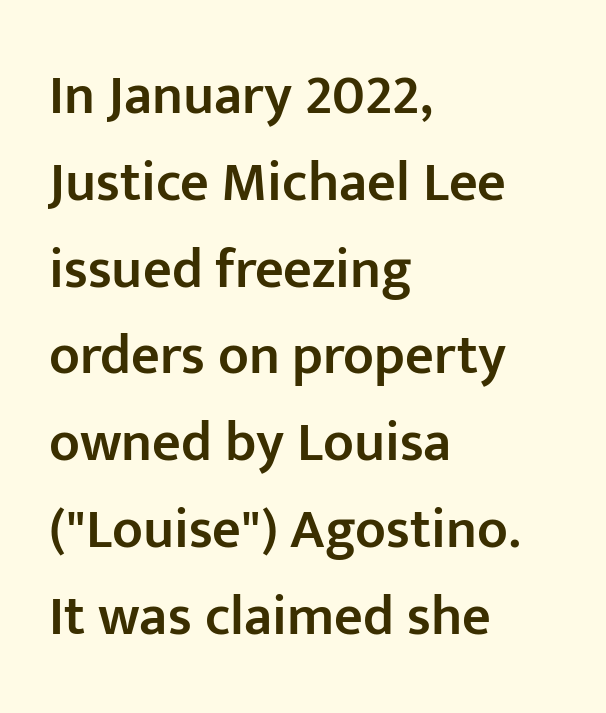
The ragged edge is on the right, which tells us the setting is flush left. Here the designer chose a conventional face with non-uniform glyph widths. Regarding leading, the lines here are spaced in the standard way. Font category for this specimen: sans-serif.
